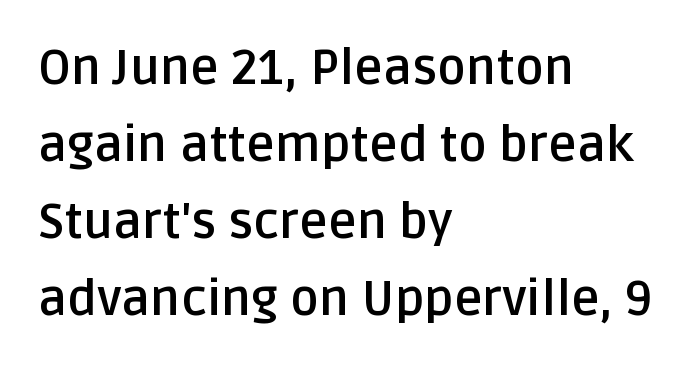
{"serif": "no", "italic": "no", "bold": "yes", "weight": "semibold", "width": "normal", "stroke_contrast": "low", "x_height": "large", "monospaced": "no", "underline": "no", "align": "left", "line_spacing": "normal", "line_spacing_ratio": 1.57, "letter_spacing": "normal", "letter_spacing_em": 0.0, "glyph_px": 49}
